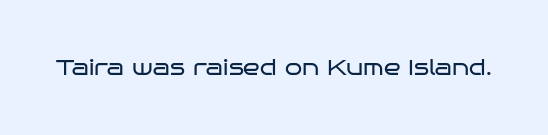
{"italic": "no", "bold": "no", "underline": "no", "letter_spacing": "normal", "letter_spacing_em": 0.0, "glyph_px": 22}
